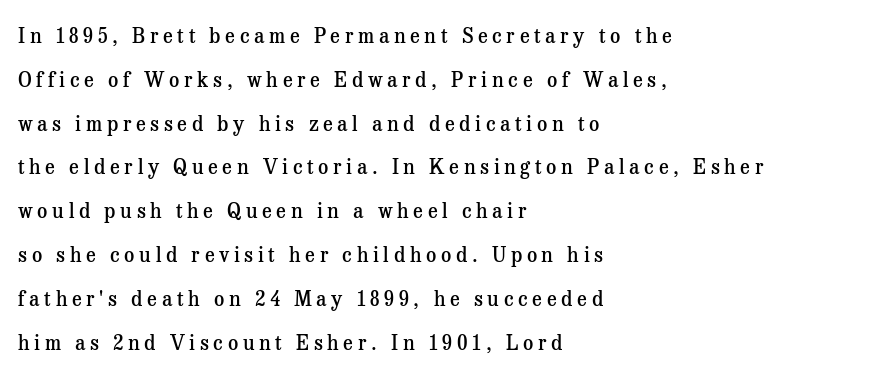
{"italic": "no", "bold": "semi", "underline": "no", "align": "left", "line_spacing": "loose", "line_spacing_ratio": 2.19, "letter_spacing": "wide", "letter_spacing_em": 0.23, "glyph_px": 20}
